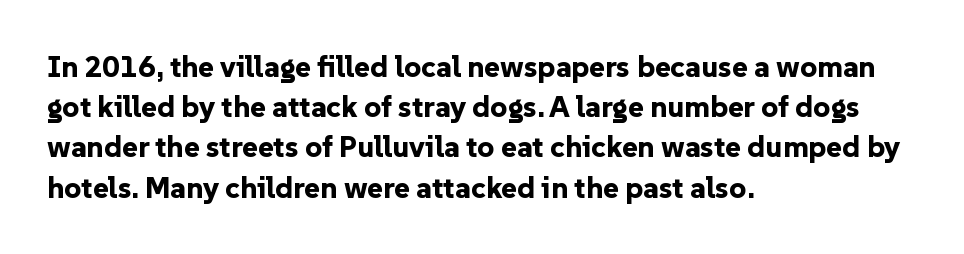
The typesetter chose a ragged-right arrangement here. You'd pick this weight for a headline — it's a proper bold. Decoration check: the copy has no underline. In terms of leading, this rendering sits right in the middle. The letters sit at their default tracking, neither squeezed nor spread. Proportional: the letters do not fall into vertical columns.
